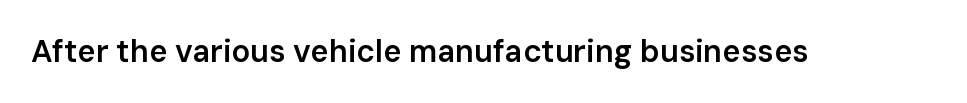
Q: Is the text bold? A: Semi-bold.
Q: Is the text italic (slanted)? A: No, it is upright.
Q: Is the typeface a serif or a sans-serif typeface? A: Sans-serif.
Q: Is the text underlined? A: No.
Q: Is the spacing between letters normal or unusually wide? A: Normal.
Q: Width (condensed, normal, or wide)? A: Normal.
Q: Stroke contrast? A: Low.
Q: x-height? A: Medium.
Q: Monospaced? A: No.
